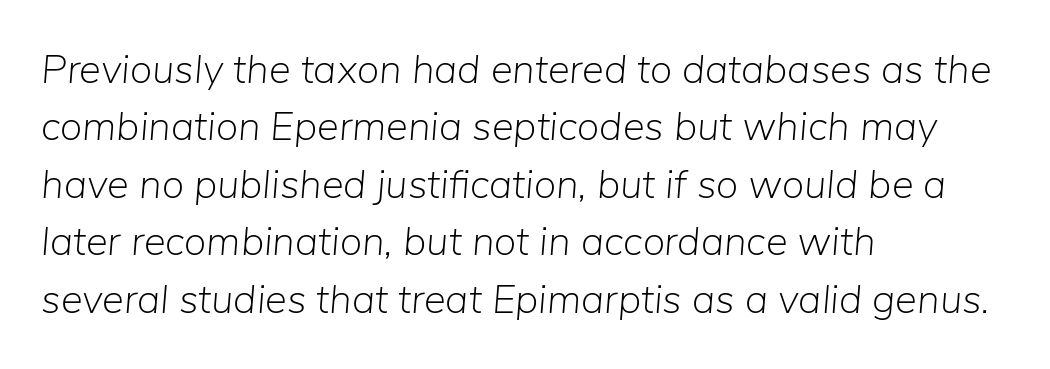
Q: Is the text bold? A: No.
Q: Is the text italic (slanted)? A: Yes, it leans right by about 5 degrees.
Q: Is the text underlined? A: No.
Q: How is the paragraph aligned? A: Left-aligned.
Q: Is the spacing between letters normal or unusually wide? A: Normal.
Q: Is the spacing between lines tight, normal or loose? A: Normal.
Q: Width (condensed, normal, or wide)? A: Normal.
Q: Stroke contrast? A: Low.
Q: x-height? A: Medium.
Q: Monospaced? A: No.
